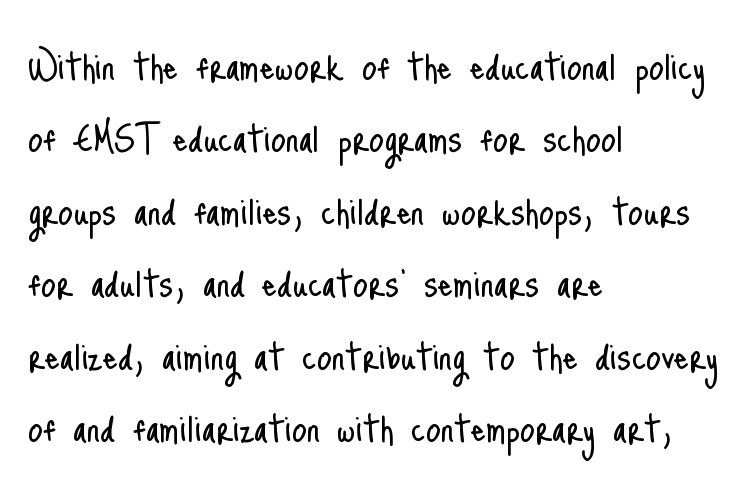
The image shows 47 px light, condensed sans-serif type, upright; set left-aligned, normal line spacing (1.54x), normal letter spacing, not underlined; low stroke contrast and a small x-height.
